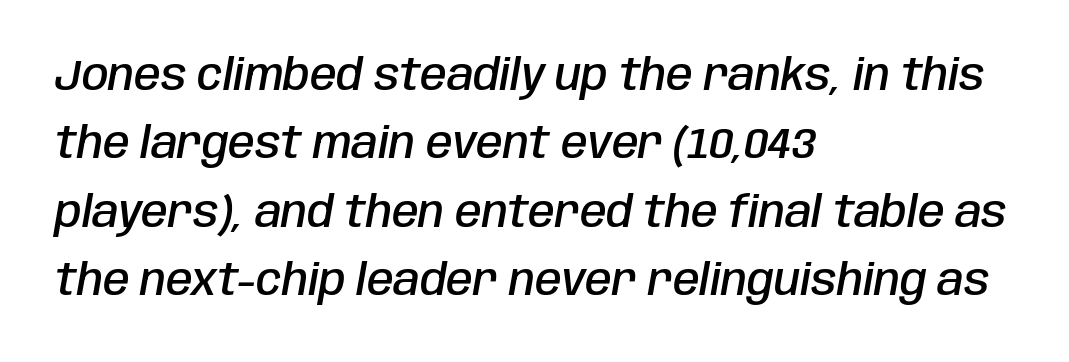
{"italic": "yes", "lean": "right", "slant_degrees": 10, "bold": "semi", "weight": "semibold", "width": "condensed", "stroke_contrast": "low", "x_height": "large", "monospaced": "no", "underline": "no", "align": "left", "line_spacing": "normal", "line_spacing_ratio": 1.59, "letter_spacing": "normal", "letter_spacing_em": 0.0, "glyph_px": 43}
